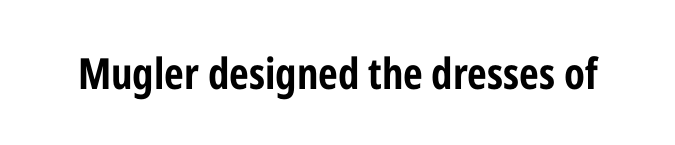
The strokes are fattened all the way to bold. Beneath every word, the page is bare. Between one letter and the next there's only the usual sliver of space. These lines are composed in type without serifs.
